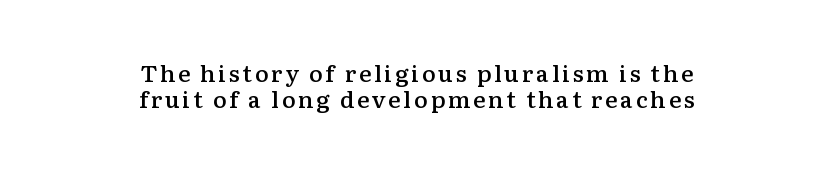
The image shows 23 px text type, upright; set centered, tight line spacing (1.14x), not underlined.
